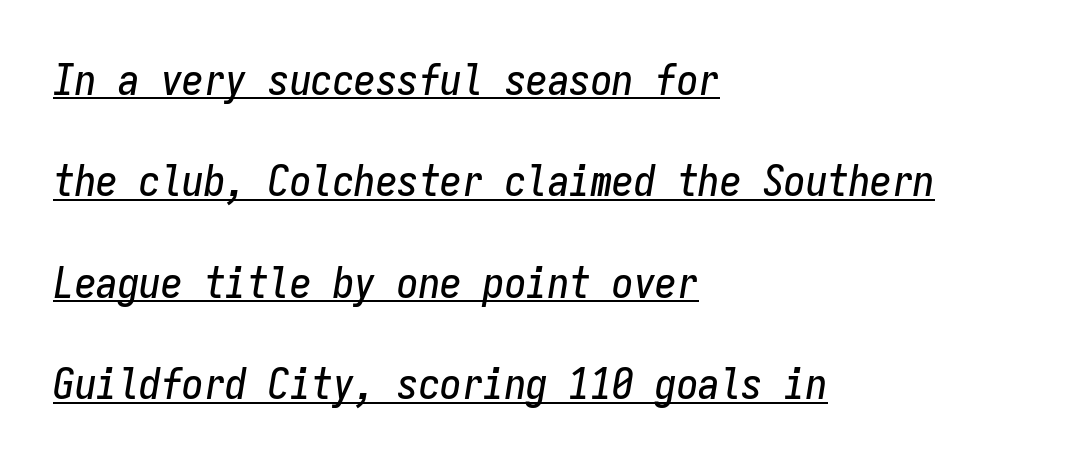
Nobody touched the tracking dial on this one. Is there an underline? Yes — a line sits under the letters. The rendering anchors every line to the left-hand side. The passage shown is typed in a monospace face where columns stay perfectly aligned. If you measured baseline to baseline, you'd find a long distance. There's an unmistakable incline to the writing here.
